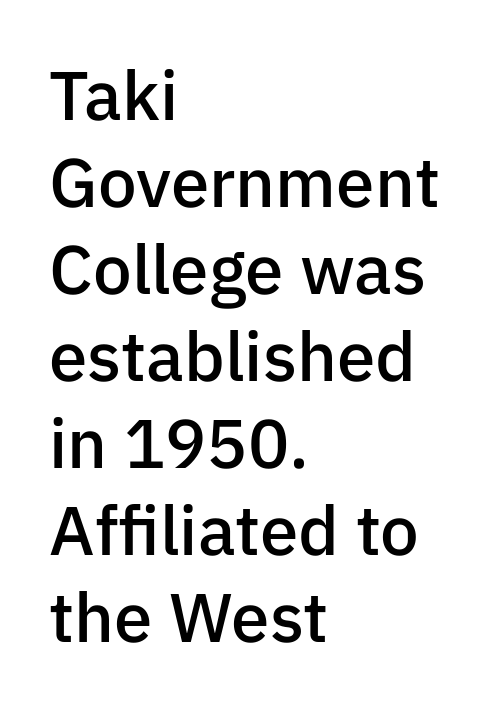
{"serif": "no", "italic": "no", "bold": "semi", "weight": "semibold", "width": "normal", "stroke_contrast": "low", "x_height": "medium", "monospaced": "no", "underline": "no", "align": "left", "line_spacing": "normal", "line_spacing_ratio": 1.26, "letter_spacing": "normal", "letter_spacing_em": 0.0, "glyph_px": 69}
